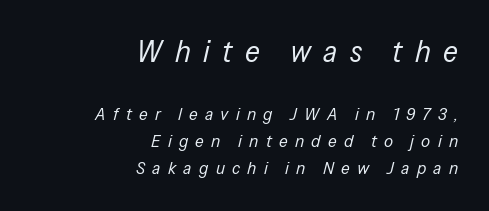
{"italic": "yes", "lean": "right", "slant_degrees": 13, "bold": "no", "weight": "regular", "width": "condensed", "stroke_contrast": "low", "x_height": "medium", "monospaced": "no", "underline": "no", "align": "right", "line_spacing": "normal", "line_spacing_ratio": 1.49, "letter_spacing": "wide", "letter_spacing_em": 0.4, "larger_block": "first", "size_ratio": 1.72, "glyph_px": 31}
